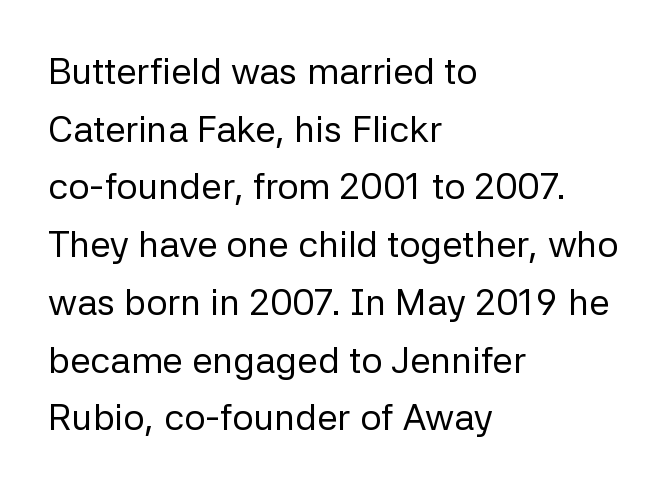
The lettering stays uniformly vertical, giving the passage a roman look. Weight class: somewhere from thin through regular. Examine the stroke ends and you'll find no serifs. Think of a printed novel: that variable character pitch is what you see here. Rows of type keep a routine distance in the vertical direction. Leftover space on each line is placed entirely after the last word.
